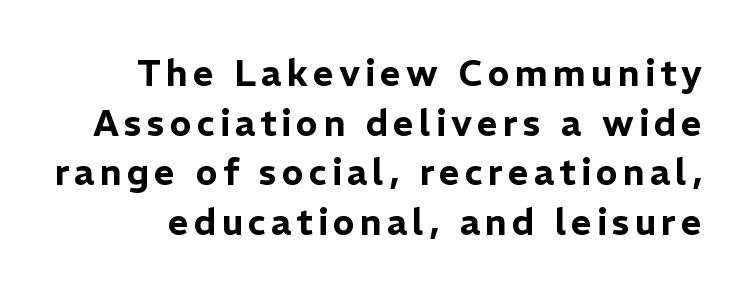
{"serif": "no", "italic": "no", "width": "normal", "stroke_contrast": "low", "x_height": "medium", "monospaced": "no", "underline": "no", "line_spacing": "normal", "line_spacing_ratio": 1.38, "glyph_px": 36}
